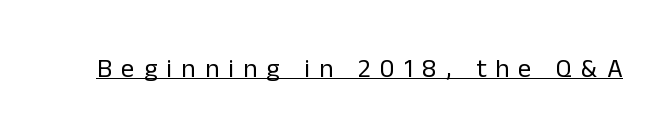
Look at the tracking — it's clearly loosened, letters drifting apart. Quick note: not italic, upright. This is not heavy type; no bold has been used. Underline: present.
